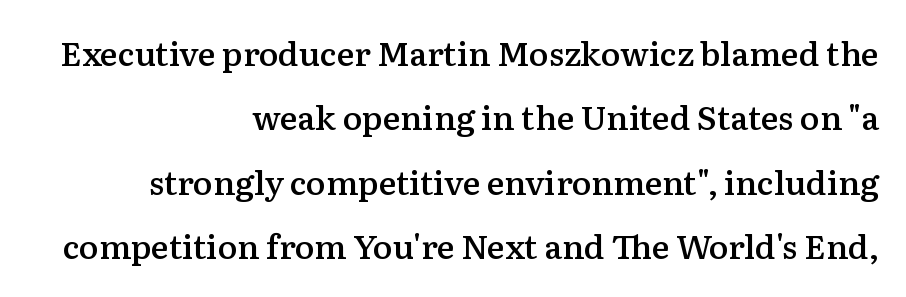
{"serif": "yes", "italic": "no", "bold": "semi", "weight": "semibold", "width": "normal", "stroke_contrast": "medium", "x_height": "medium", "monospaced": "no", "underline": "no", "align": "right", "line_spacing": "loose", "line_spacing_ratio": 1.95, "letter_spacing": "normal", "letter_spacing_em": 0.0, "glyph_px": 33}
